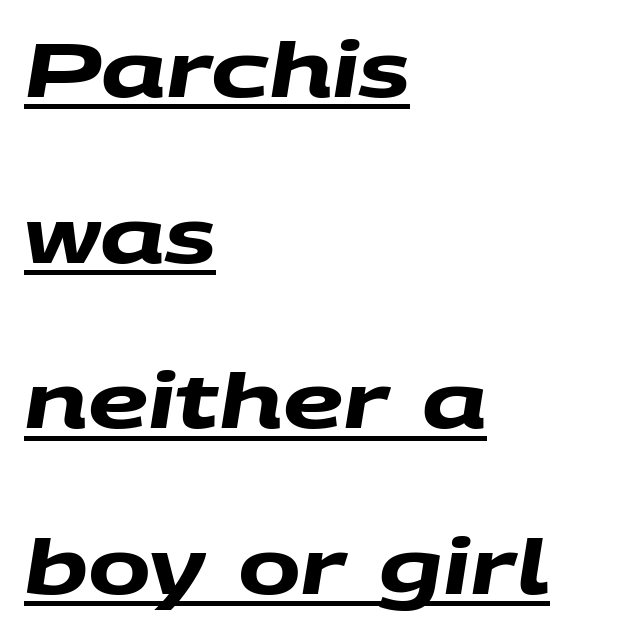
{"serif": "no", "bold": "yes", "weight": "heavy", "width": "wide", "stroke_contrast": "medium", "x_height": "large", "monospaced": "no", "underline": "yes", "align": "left", "line_spacing": "loose", "line_spacing_ratio": 2.21, "letter_spacing": "normal", "letter_spacing_em": 0.0, "glyph_px": 75}
